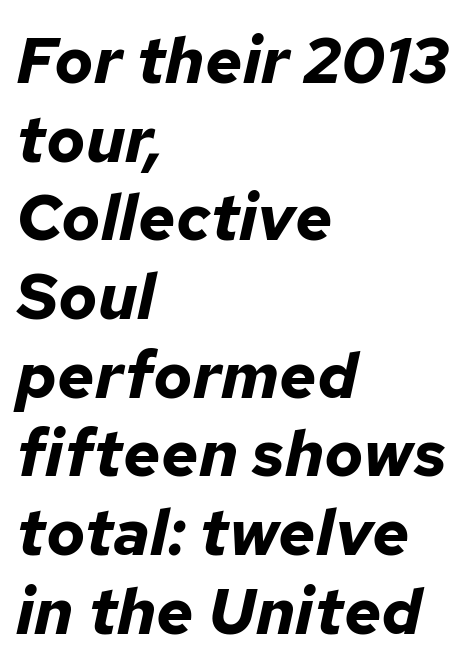
The image shows 65 px bold type, italic (leaning right); set left-aligned, line spacing 1.21x, normal letter spacing, not underlined; low stroke contrast and a medium x-height.
